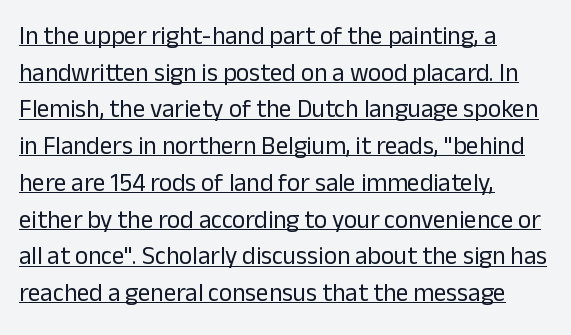
This rendering uses left alignment, leaving the right contour irregular. Quick note: interline space is typical. Default kerning and tracking; the words read as compact shapes. Notice how a bar underscores the lettering throughout. Posture: upright roman.
